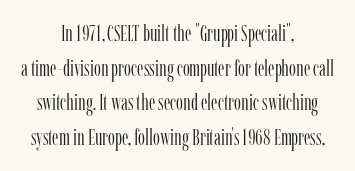
Bare-footed words on every line. No extra tracking has been applied to these lines. These lines sit exactly where default settings would place them. The typesetting does not lean heavy: it is not bold. Layout note: lines centered.
